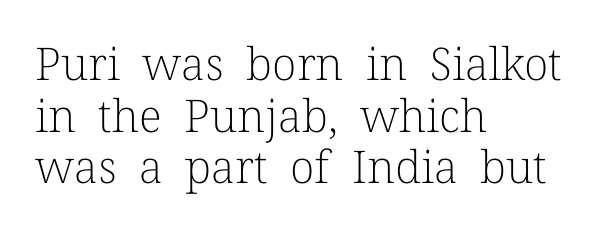
The image shows 45 px light serif type, upright; set left-aligned, tight line spacing (1.15x), normal letter spacing, not underlined; low stroke contrast and a medium x-height.
